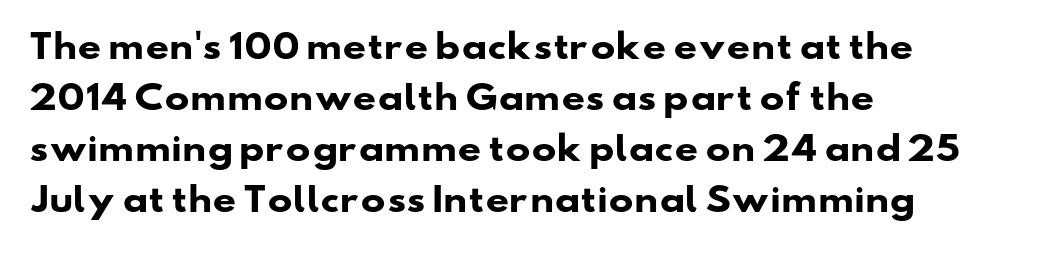
{"serif": "no", "bold": "yes", "weight": "heavy", "width": "wide", "stroke_contrast": "low", "x_height": "small", "monospaced": "no", "underline": "no", "align": "left", "line_spacing": "normal", "line_spacing_ratio": 1.55, "letter_spacing": "normal", "letter_spacing_em": 0.0, "glyph_px": 33}
